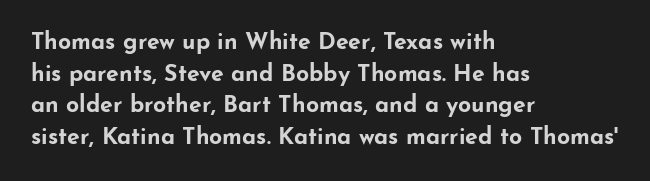
The image shows 23 px bold type, upright; set left-aligned, normal line spacing (1.37x), normal letter spacing, not underlined.
